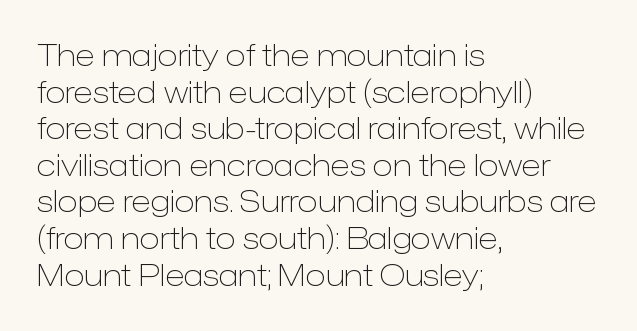
Q: Is the text bold? A: No.
Q: Is the text italic (slanted)? A: No, it is upright.
Q: Is the typeface a serif or a sans-serif typeface? A: Sans-serif.
Q: Is the text underlined? A: No.
Q: How is the paragraph aligned? A: Left-aligned.
Q: Is the spacing between letters normal or unusually wide? A: Normal.
Q: Width (condensed, normal, or wide)? A: Normal.
Q: Stroke contrast? A: Low.
Q: x-height? A: Medium.
Q: Monospaced? A: No.
